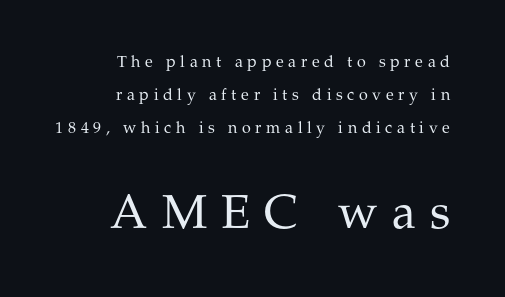
The image shows 48 px regular-weight serif type, upright; set right-aligned, loose line spacing (2.07x), unusually wide letter spacing (+0.29 em), not underlined; the second (bottom) block is 3.0x larger; medium stroke contrast and a medium x-height.
